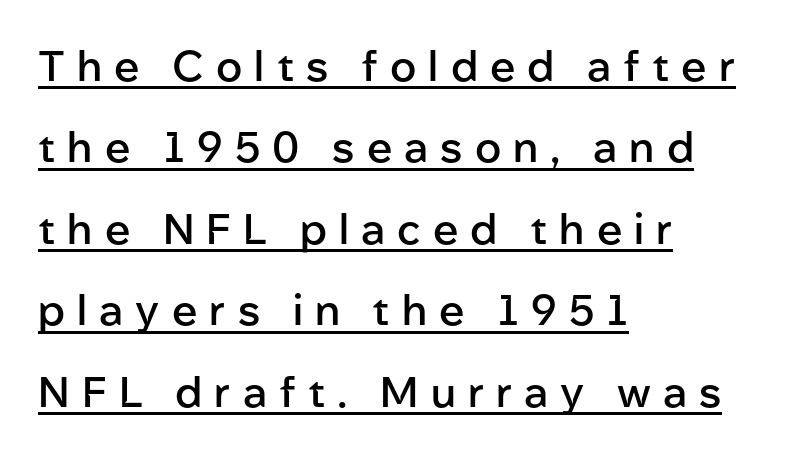
Q: Is the text bold? A: Semi-bold.
Q: Is the text italic (slanted)? A: No, it is upright.
Q: Is the typeface a serif or a sans-serif typeface? A: Sans-serif.
Q: Is the text underlined? A: Yes.
Q: How is the paragraph aligned? A: Left-aligned.
Q: Is the spacing between letters normal or unusually wide? A: Unusually wide.
Q: Is the spacing between lines tight, normal or loose? A: Loose.
Q: Width (condensed, normal, or wide)? A: Normal.
Q: Stroke contrast? A: Low.
Q: x-height? A: Medium.
Q: Monospaced? A: No.
